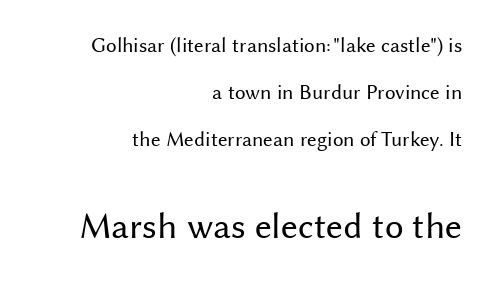
{"serif": "no", "italic": "no", "bold": "no", "weight": "regular", "width": "normal", "stroke_contrast": "medium", "x_height": "medium", "monospaced": "no", "underline": "no", "align": "right", "line_spacing": "loose", "line_spacing_ratio": 2.25, "letter_spacing": "normal", "letter_spacing_em": 0.0, "larger_block": "second", "size_ratio": 1.76, "glyph_px": 37}
